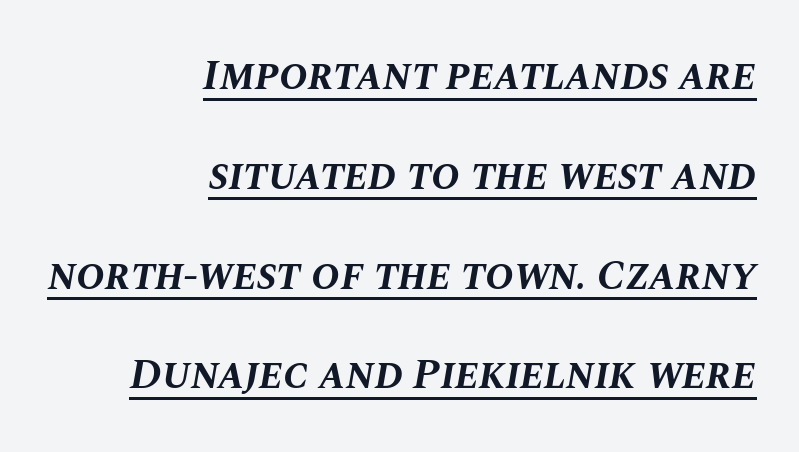
Character widths vary here, with narrow letters taking less room than wide ones. Style check: oblique. Notice the wide empty band between every row — that's loose leading. Teacher's note: observe the even right margin — that is flush-right alignment.
